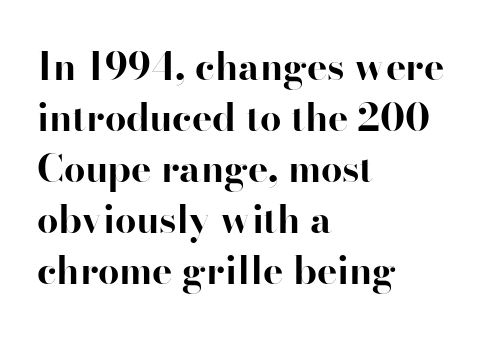
Words float on clear page, feet unadorned. Font category for this specimen: serif. The letterforms sit shoulder to shoulder at normal distance. Do the characters align in a grid? No, the font is proportional. When letters stand straight like this, we call the style roman or upright. Typesetter's note: full bold, strokes at maximum text heaviness.
